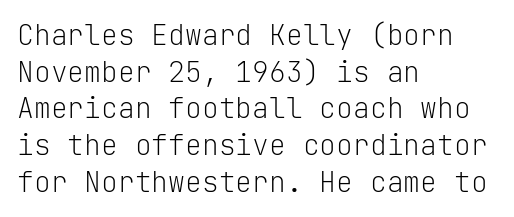
{"serif": "no", "italic": "no", "bold": "no", "weight": "light", "width": "normal", "stroke_contrast": "low", "x_height": "medium", "monospaced": "yes", "underline": "no", "align": "left", "line_spacing": "normal", "line_spacing_ratio": 1.31, "letter_spacing": "normal", "letter_spacing_em": 0.0, "glyph_px": 28}
